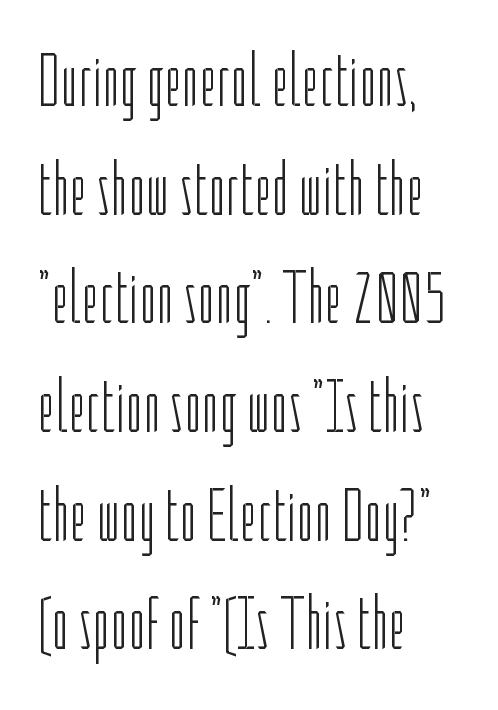
{"serif": "no", "italic": "no", "bold": "no", "weight": "light", "width": "condensed", "stroke_contrast": "low", "x_height": "medium", "monospaced": "no", "underline": "no", "align": "left", "line_spacing": "normal", "line_spacing_ratio": 1.43, "letter_spacing": "normal", "letter_spacing_em": 0.0, "glyph_px": 76}
